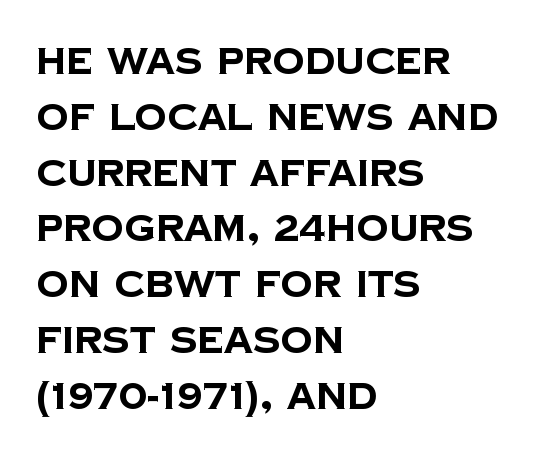
Q: Is the text bold? A: Yes.
Q: Is the typeface a serif or a sans-serif typeface? A: Sans-serif.
Q: Is the text underlined? A: No.
Q: How is the paragraph aligned? A: Left-aligned.
Q: Is the spacing between letters normal or unusually wide? A: Normal.
Q: Is the spacing between lines tight, normal or loose? A: Normal.
Q: Width (condensed, normal, or wide)? A: Normal.
Q: Stroke contrast? A: Low.
Q: x-height? A: Large.
Q: Monospaced? A: No.
